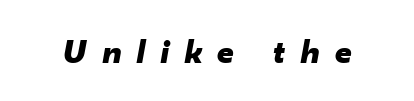
Q: Is the text bold? A: Yes.
Q: Is the text italic (slanted)? A: Yes, it leans right by about 10 degrees.
Q: Is the text underlined? A: No.
Q: Is the spacing between letters normal or unusually wide? A: Unusually wide.
Q: Width (condensed, normal, or wide)? A: Normal.
Q: Stroke contrast? A: Low.
Q: x-height? A: Small.
Q: Monospaced? A: No.
